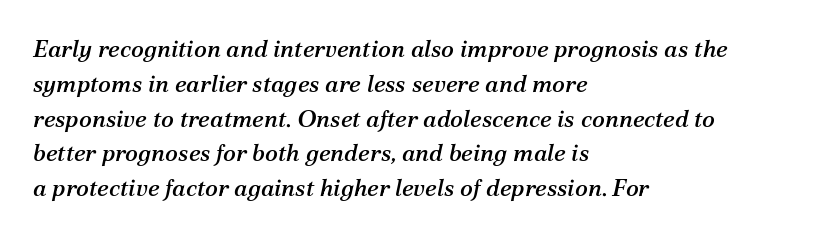
Q: Is the text italic (slanted)? A: Yes, it leans right by about 12 degrees.
Q: Is the text underlined? A: No.
Q: How is the paragraph aligned? A: Left-aligned.
Q: Is the spacing between letters normal or unusually wide? A: Normal.
Q: Is the spacing between lines tight, normal or loose? A: Normal.
